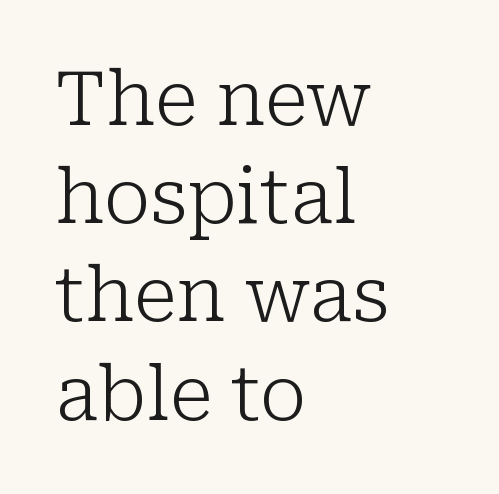
{"serif": "yes", "italic": "no", "bold": "no", "weight": "light", "width": "normal", "stroke_contrast": "low", "x_height": "medium", "monospaced": "no", "underline": "no", "align": "left", "line_spacing": "normal", "line_spacing_ratio": 1.31, "letter_spacing": "normal", "letter_spacing_em": 0.0, "glyph_px": 75}
